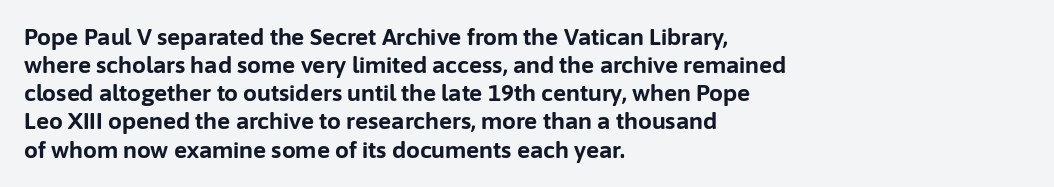
Q: Is the text bold? A: Yes.
Q: Is the text italic (slanted)? A: No, it is upright.
Q: Is the text underlined? A: No.
Q: How is the paragraph aligned? A: Left-aligned.
Q: Is the spacing between letters normal or unusually wide? A: Normal.
Q: Is the spacing between lines tight, normal or loose? A: Normal.
